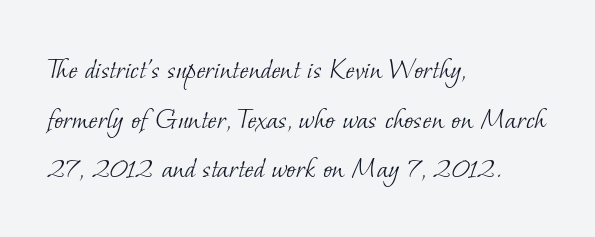
The font family rendered here belongs to the serif group. In CSS terms this would be text-align: left. Descender tails drop into unmarked territory. The passage shown is not bold in any degree. These lines are rendered in a variable-pitch font.
